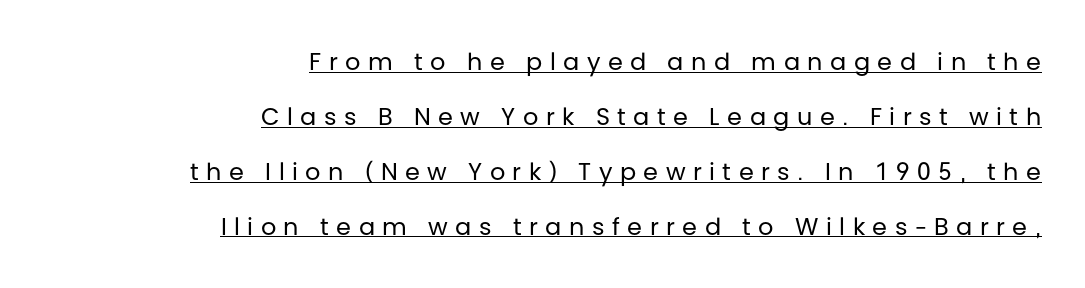
Q: Is the text bold? A: No.
Q: Is the text italic (slanted)? A: No, it is upright.
Q: Is the text underlined? A: Yes.
Q: How is the paragraph aligned? A: Right-aligned.
Q: Is the spacing between letters normal or unusually wide? A: Unusually wide.
Q: Is the spacing between lines tight, normal or loose? A: Loose.
